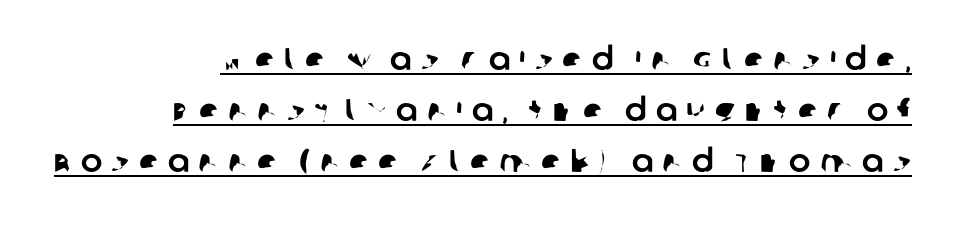
Q: Is the typeface a serif or a sans-serif typeface? A: Sans-serif.
Q: Is the text underlined? A: Yes.
Q: How is the paragraph aligned? A: Right-aligned.
Q: Is the spacing between letters normal or unusually wide? A: Unusually wide.
Q: Is the spacing between lines tight, normal or loose? A: Normal.
Q: Width (condensed, normal, or wide)? A: Normal.
Q: Stroke contrast? A: Low.
Q: x-height? A: Large.
Q: Monospaced? A: No.
